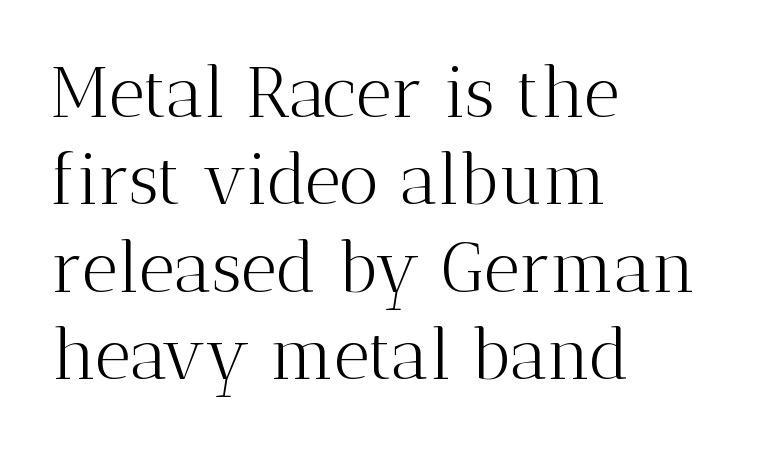
The image shows 70 px light serif type, upright; set left-aligned, normal line spacing (1.25x), normal letter spacing, not underlined; medium stroke contrast and a medium x-height.
